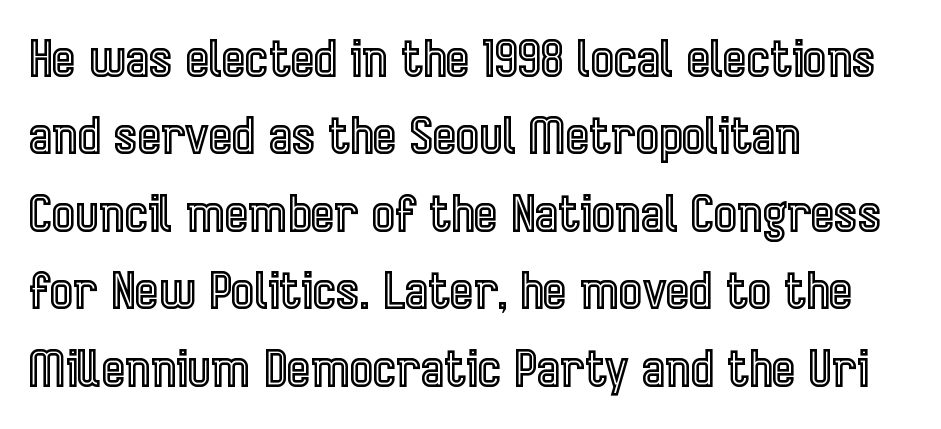
The image shows 50 px condensed type, upright; set left-aligned, normal line spacing (1.55x), normal letter spacing, not underlined; a medium x-height.
